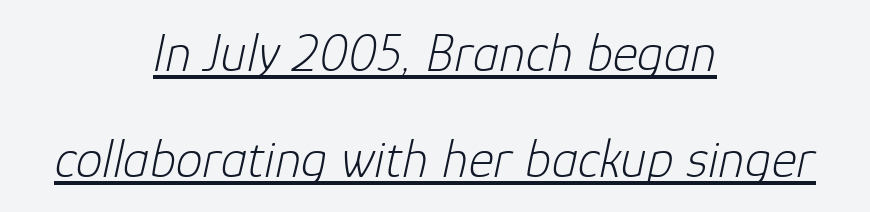
The image shows 54 px light type, italic (leaning right); set centered, loose line spacing (1.97x), normal letter spacing, underlined; low stroke contrast and a medium x-height.
